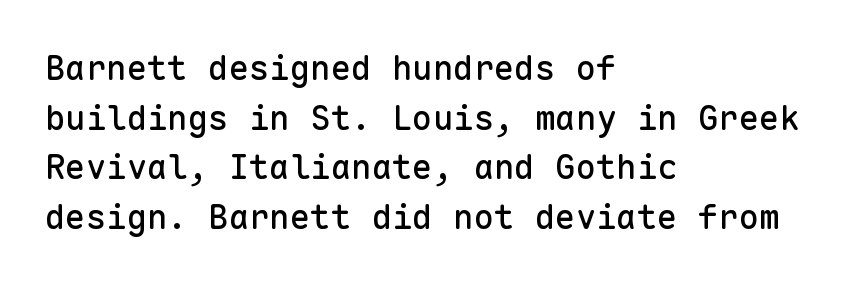
Q: Is the text italic (slanted)? A: No, it is upright.
Q: Is the typeface a serif or a sans-serif typeface? A: Sans-serif.
Q: Is the text underlined? A: No.
Q: How is the paragraph aligned? A: Left-aligned.
Q: Is the spacing between letters normal or unusually wide? A: Normal.
Q: Is the spacing between lines tight, normal or loose? A: Normal.
Q: Width (condensed, normal, or wide)? A: Normal.
Q: Stroke contrast? A: Low.
Q: x-height? A: Medium.
Q: Monospaced? A: Yes.
